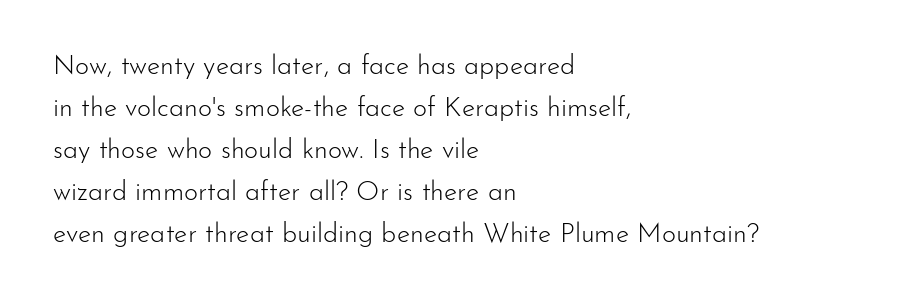
{"italic": "no", "bold": "no", "underline": "no", "align": "left", "line_spacing": "normal", "line_spacing_ratio": 1.56, "letter_spacing": "normal", "letter_spacing_em": 0.0, "glyph_px": 27}
